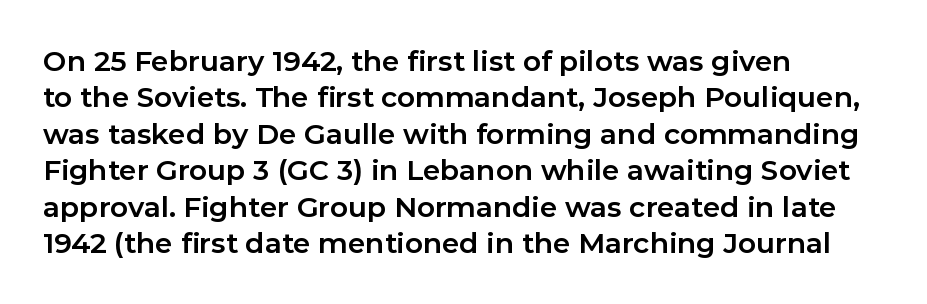
{"serif": "no", "italic": "no", "bold": "yes", "weight": "bold", "width": "normal", "stroke_contrast": "low", "x_height": "medium", "monospaced": "no", "underline": "no", "align": "left", "line_spacing": "normal", "line_spacing_ratio": 1.3, "letter_spacing": "normal", "letter_spacing_em": 0.0, "glyph_px": 28}
